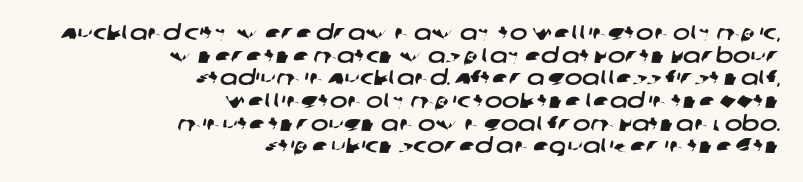
The image shows 21 px text type; set right-aligned, tight line spacing (1.08x), normal letter spacing, not underlined.
